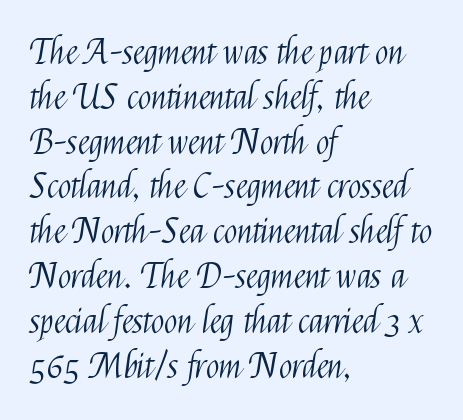
The image shows 35 px light, condensed sans-serif type; set left-aligned, normal line spacing (1.28x), normal letter spacing, not underlined; medium stroke contrast and a medium x-height.
